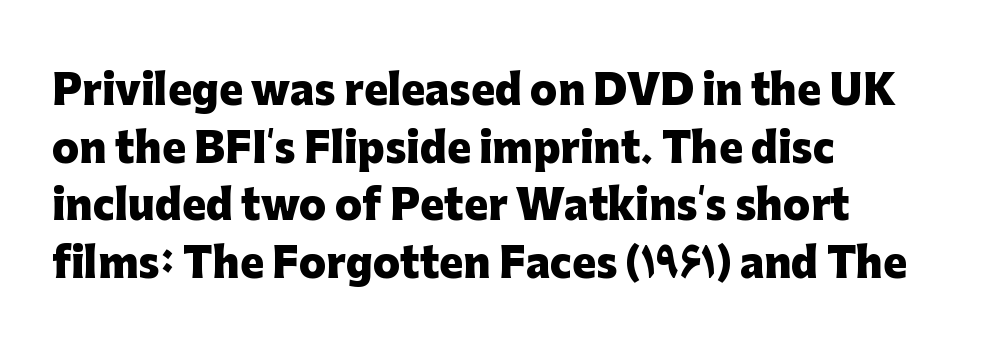
Q: Is the text bold? A: Yes.
Q: Is the text italic (slanted)? A: No, it is upright.
Q: Is the typeface a serif or a sans-serif typeface? A: Sans-serif.
Q: Is the text underlined? A: No.
Q: How is the paragraph aligned? A: Left-aligned.
Q: Is the spacing between letters normal or unusually wide? A: Normal.
Q: Is the spacing between lines tight, normal or loose? A: Normal.
Q: Width (condensed, normal, or wide)? A: Normal.
Q: Stroke contrast? A: Low.
Q: x-height? A: Medium.
Q: Monospaced? A: No.
